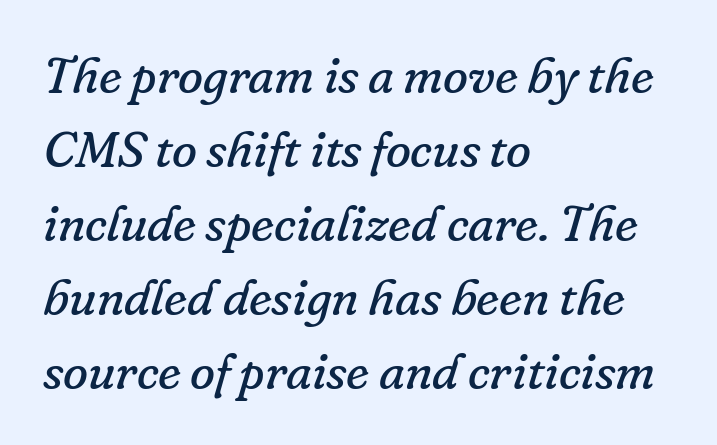
It's the slanting kind of type. The words here are not underlined. This rendering employs a face with finishing strokes, i.e., a serif. Short and long lines alike share a common starting point at left. In terms of letterspacing, this is plain default setting. Vertical spacing — default.
